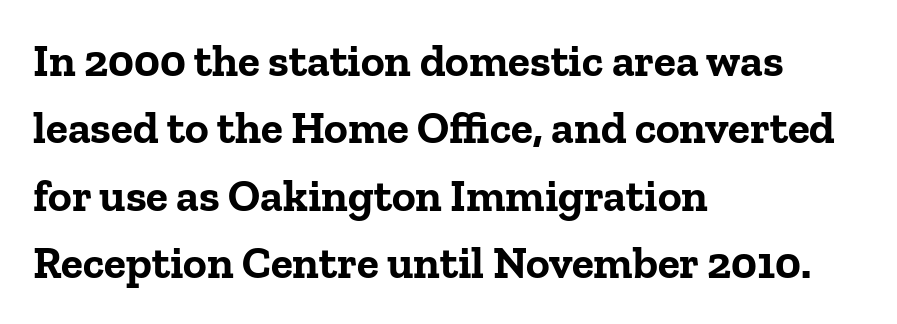
The image shows 45 px bold serif type, upright; set left-aligned, normal line spacing (1.5x), normal letter spacing, not underlined; low stroke contrast and a medium x-height.
